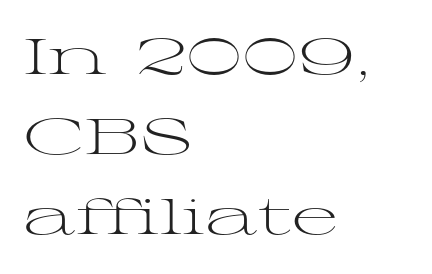
Interline gaps are of average width in this sample. Any mark beneath the type? The region is blank. Stems and bowls with no extra thickness — not bold. You could not count columns in this text — the font is proportionally spaced. Compared with a centered layout, this one pins lines to the left instead.
